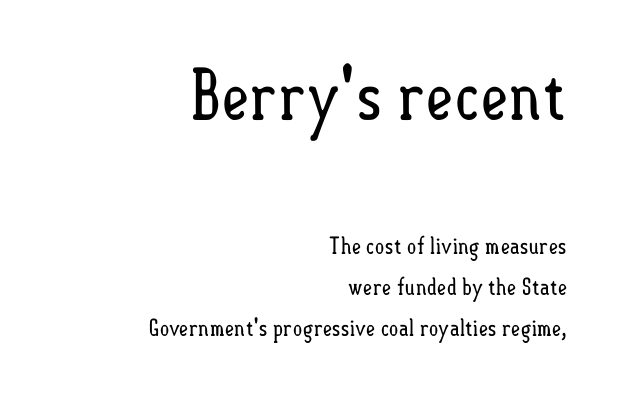
Spacing verdict: proportional, widths tailored to each character. The designer gave the opening block more size than the closing block. In terms of letterspacing, this is plain default setting. Does the lettering tilt? It doesn't — this is upright.
